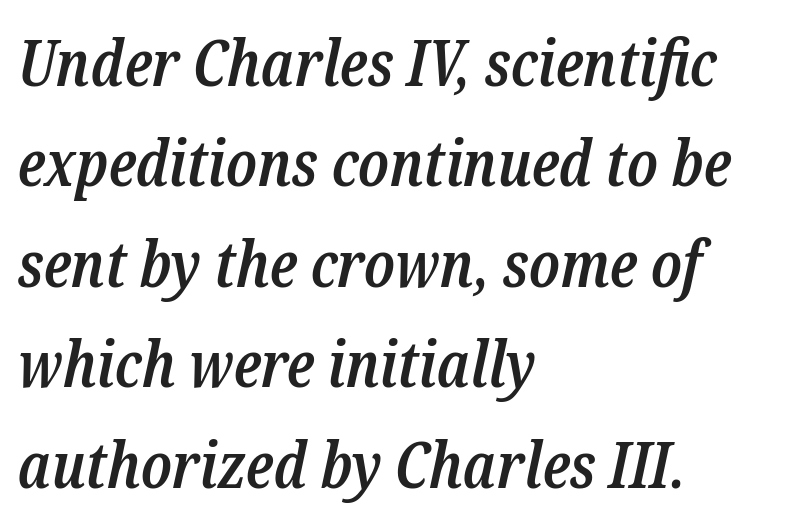
Q: Is the text bold? A: Semi-bold.
Q: Is the text italic (slanted)? A: Yes, it leans right by about 12 degrees.
Q: Is the typeface a serif or a sans-serif typeface? A: Serif.
Q: Is the text underlined? A: No.
Q: How is the paragraph aligned? A: Left-aligned.
Q: Is the spacing between letters normal or unusually wide? A: Normal.
Q: Is the spacing between lines tight, normal or loose? A: Normal.
Q: Width (condensed, normal, or wide)? A: Condensed.
Q: Stroke contrast? A: Low.
Q: x-height? A: Medium.
Q: Monospaced? A: No.
